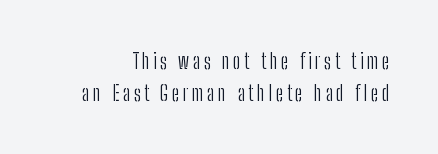
The image shows 21 px text type, upright; set normal line spacing (1.51x), not underlined.
